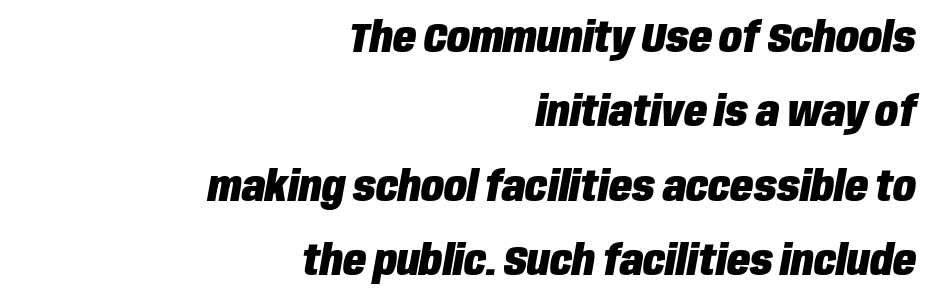
Words float on clear page, feet unadorned. The whole block is typeset with a tilt. The lines are quadded right. Is this a fixed-width face? No — the glyphs have proportional, varying widths.
